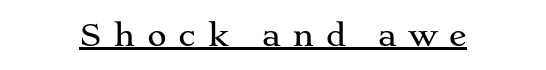
{"serif": "yes", "italic": "no", "width": "wide", "stroke_contrast": "medium", "x_height": "medium", "monospaced": "no", "underline": "yes", "letter_spacing": "wide", "letter_spacing_em": 0.38, "glyph_px": 30}
